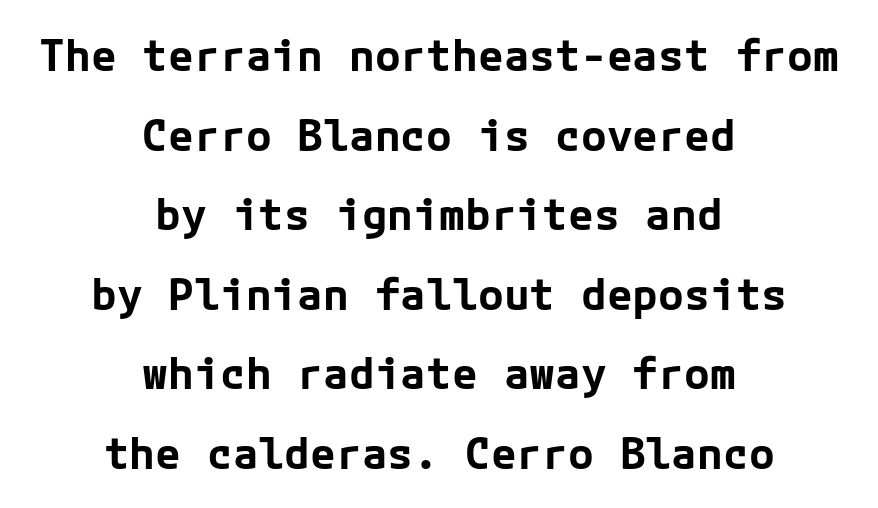
Q: Is the text bold? A: Yes.
Q: Is the text italic (slanted)? A: No, it is upright.
Q: Is the typeface a serif or a sans-serif typeface? A: Sans-serif.
Q: Is the text underlined? A: No.
Q: How is the paragraph aligned? A: Centered.
Q: Is the spacing between letters normal or unusually wide? A: Normal.
Q: Width (condensed, normal, or wide)? A: Normal.
Q: Stroke contrast? A: Low.
Q: x-height? A: Medium.
